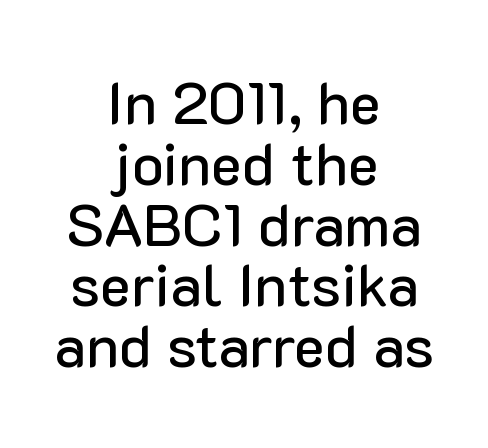
The image shows 59 px sans-serif type, upright; set centered, tight line spacing (1.03x), normal letter spacing, not underlined; low stroke contrast and a medium x-height.
